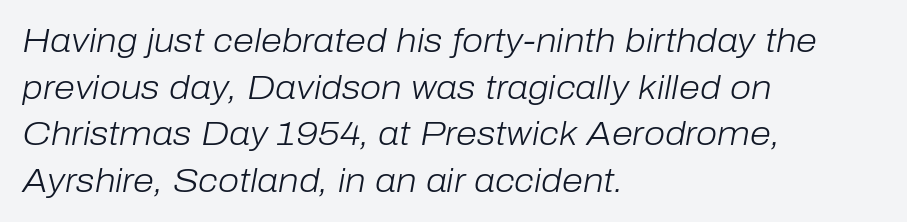
Horizontal bands of white between lines are of average thickness. Think standard paragraph weight, or any step lighter than that. These lines stack with their left ends in a neat column. Characters are canted at an angle relative to the baseline's perpendicular.
